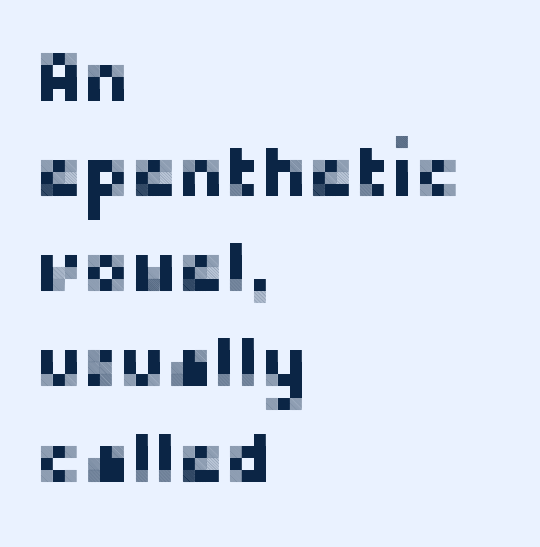
Q: Is the text italic (slanted)? A: No, it is upright.
Q: Is the typeface a serif or a sans-serif typeface? A: Sans-serif.
Q: Is the text underlined? A: No.
Q: How is the paragraph aligned? A: Left-aligned.
Q: Is the spacing between letters normal or unusually wide? A: Normal.
Q: Is the spacing between lines tight, normal or loose? A: Normal.
Q: Width (condensed, normal, or wide)? A: Normal.
Q: Stroke contrast? A: Low.
Q: x-height? A: Medium.
Q: Monospaced? A: No.
